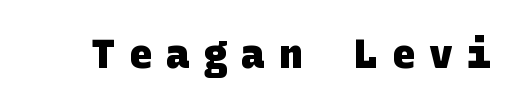
Q: Is the text bold? A: Yes.
Q: Is the typeface a serif or a sans-serif typeface? A: Sans-serif.
Q: Is the text underlined? A: No.
Q: Is the spacing between letters normal or unusually wide? A: Unusually wide.
Q: Width (condensed, normal, or wide)? A: Normal.
Q: Stroke contrast? A: Low.
Q: x-height? A: Large.
